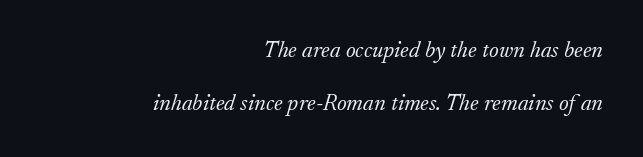
Letters have the restrained weight of plain body copy at most. In terms of letterspacing, this is plain default setting. The compositor pushed each line to the right boundary. The space beneath each line is pristine and unruled.
